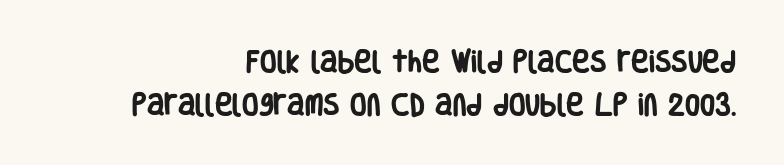
The image shows 24 px bold type, upright; set right-aligned, line spacing 1.81x, normal letter spacing, not underlined.
